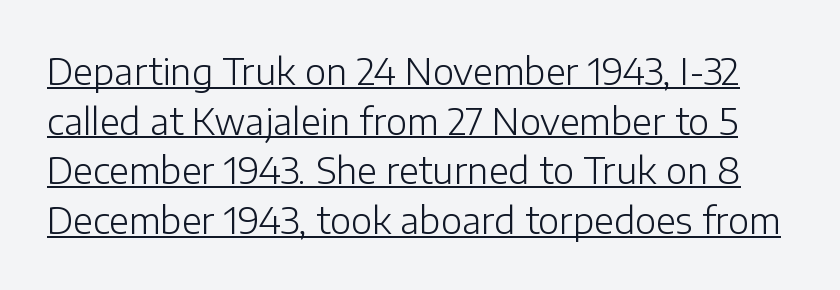
Q: Is the text bold? A: No.
Q: Is the text italic (slanted)? A: No, it is upright.
Q: Is the typeface a serif or a sans-serif typeface? A: Sans-serif.
Q: Is the text underlined? A: Yes.
Q: Is the spacing between letters normal or unusually wide? A: Normal.
Q: Is the spacing between lines tight, normal or loose? A: Normal.
Q: Width (condensed, normal, or wide)? A: Normal.
Q: Stroke contrast? A: Low.
Q: x-height? A: Medium.
Q: Monospaced? A: No.
